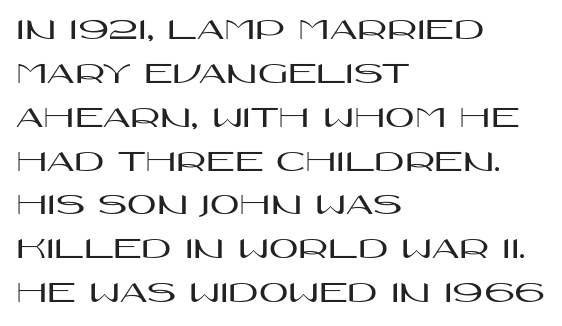
Q: Is the text italic (slanted)? A: No, it is upright.
Q: Is the typeface a serif or a sans-serif typeface? A: Sans-serif.
Q: Is the text underlined? A: No.
Q: How is the paragraph aligned? A: Left-aligned.
Q: Is the spacing between letters normal or unusually wide? A: Normal.
Q: Is the spacing between lines tight, normal or loose? A: Normal.
Q: Width (condensed, normal, or wide)? A: Wide.
Q: Stroke contrast? A: High.
Q: x-height? A: Large.
Q: Monospaced? A: No.
